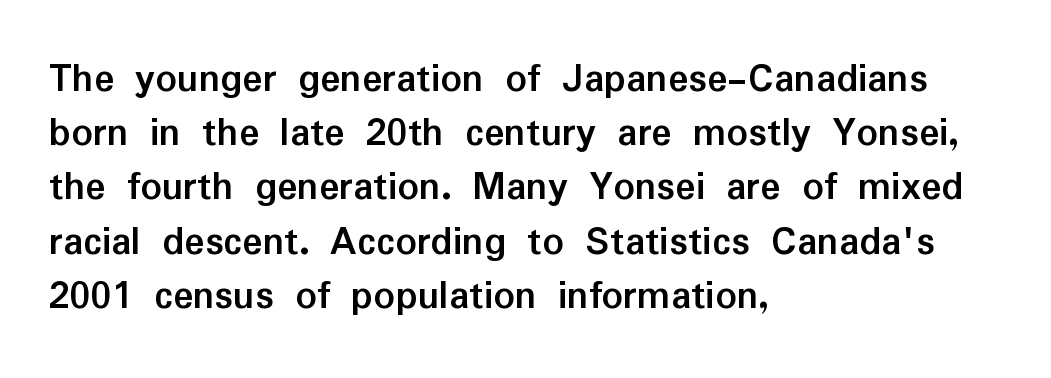
Q: Is the text bold? A: Yes.
Q: Is the text italic (slanted)? A: No, it is upright.
Q: Is the typeface a serif or a sans-serif typeface? A: Sans-serif.
Q: Is the text underlined? A: No.
Q: How is the paragraph aligned? A: Left-aligned.
Q: Is the spacing between letters normal or unusually wide? A: Normal.
Q: Is the spacing between lines tight, normal or loose? A: Normal.
Q: Width (condensed, normal, or wide)? A: Normal.
Q: Stroke contrast? A: Low.
Q: x-height? A: Medium.
Q: Monospaced? A: No.
